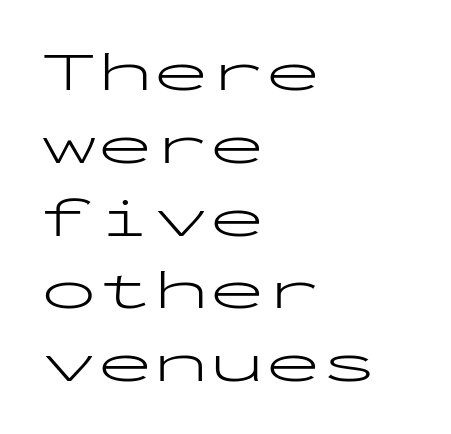
Q: Is the text bold? A: No.
Q: Is the text italic (slanted)? A: No, it is upright.
Q: Is the typeface a serif or a sans-serif typeface? A: Sans-serif.
Q: Is the text underlined? A: No.
Q: How is the paragraph aligned? A: Left-aligned.
Q: Is the spacing between letters normal or unusually wide? A: Normal.
Q: Is the spacing between lines tight, normal or loose? A: Normal.
Q: Width (condensed, normal, or wide)? A: Wide.
Q: Stroke contrast? A: Low.
Q: x-height? A: Medium.
Q: Monospaced? A: Yes.
